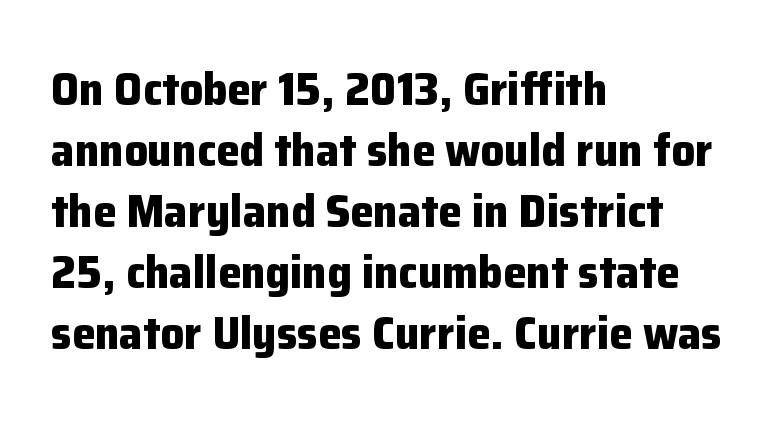
{"serif": "no", "italic": "no", "bold": "yes", "weight": "bold", "width": "normal", "stroke_contrast": "low", "x_height": "medium", "monospaced": "no", "underline": "no", "align": "left", "line_spacing": "normal", "line_spacing_ratio": 1.3, "letter_spacing": "normal", "letter_spacing_em": 0.0, "glyph_px": 47}
